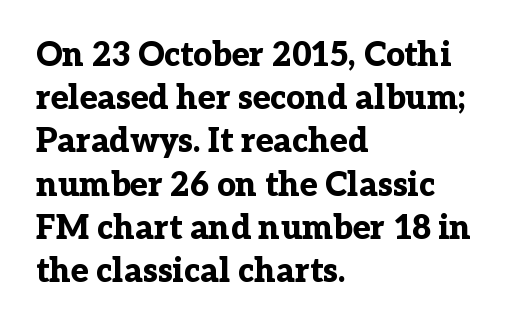
The image shows 33 px bold serif type, upright; set left-aligned, normal line spacing (1.31x), normal letter spacing, not underlined; low stroke contrast and a medium x-height.
